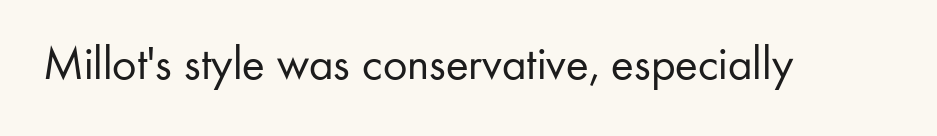
Q: Is the text bold? A: No.
Q: Is the text italic (slanted)? A: No, it is upright.
Q: Is the typeface a serif or a sans-serif typeface? A: Sans-serif.
Q: Is the text underlined? A: No.
Q: Is the spacing between letters normal or unusually wide? A: Normal.
Q: Width (condensed, normal, or wide)? A: Normal.
Q: Stroke contrast? A: Low.
Q: x-height? A: Small.
Q: Monospaced? A: No.
